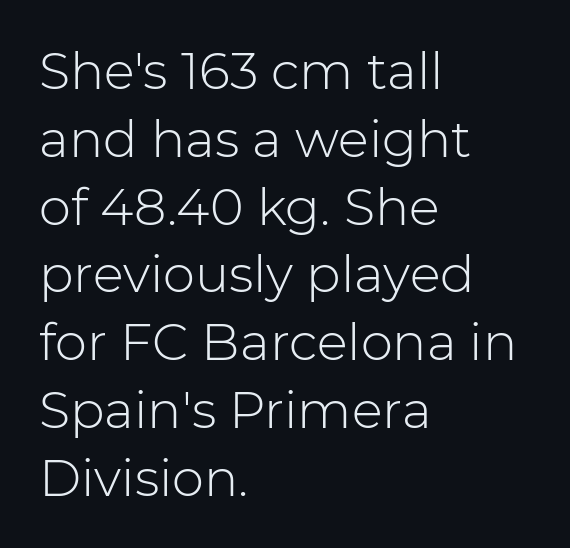
{"serif": "no", "italic": "no", "bold": "no", "weight": "light", "width": "normal", "stroke_contrast": "low", "x_height": "medium", "monospaced": "no", "underline": "no", "align": "left", "line_spacing": "normal", "line_spacing_ratio": 1.33, "letter_spacing": "normal", "letter_spacing_em": 0.0, "glyph_px": 51}
